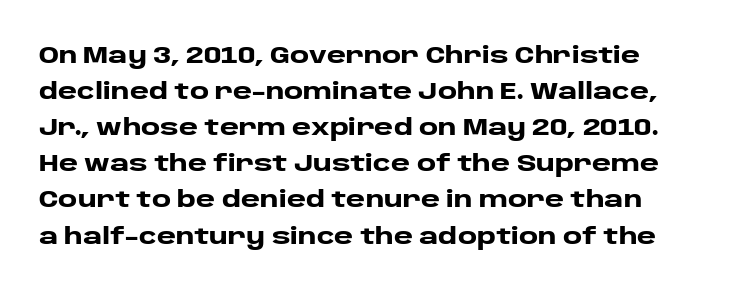
{"italic": "no", "bold": "yes", "underline": "no", "line_spacing": "normal", "line_spacing_ratio": 1.57, "letter_spacing": "normal", "letter_spacing_em": 0.0, "glyph_px": 23}
